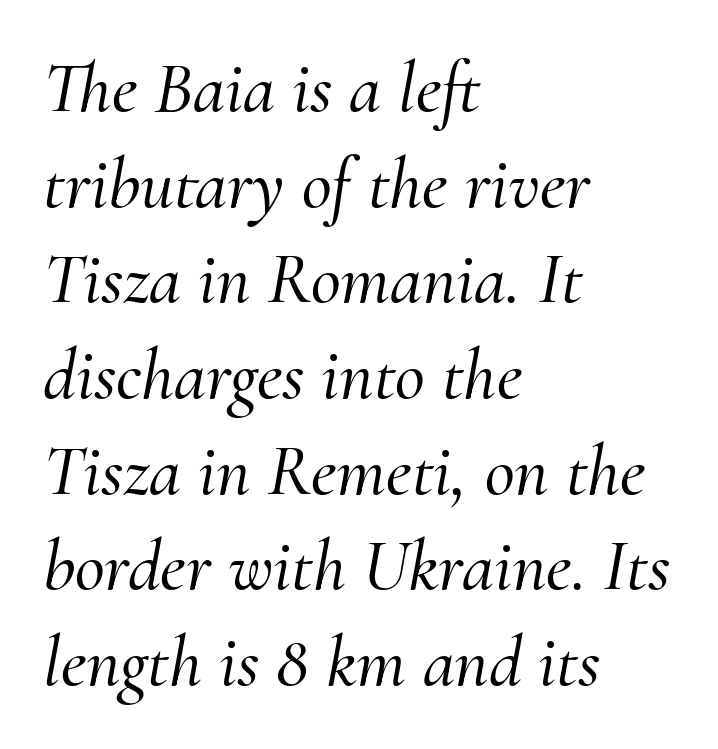
The image shows 73 px serif type, italic (leaning right); set left-aligned, normal line spacing (1.31x), normal letter spacing, not underlined; medium stroke contrast and a small x-height.
